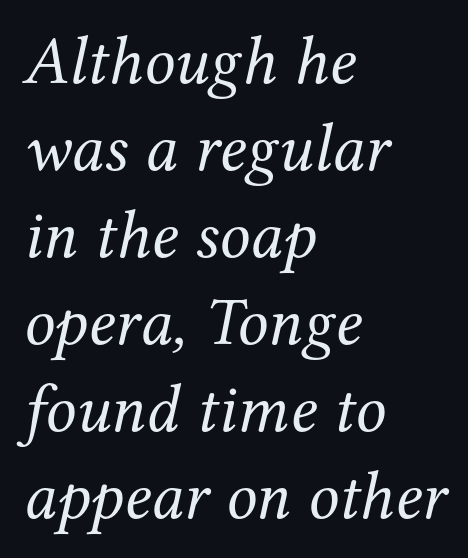
The block of text has a typical density, with ordinary space between rows. A clean baseline with only descenders dipping below it. The whole block is typeset with a tilt. You can tell from the footed stems that serif type was used. Heaviness? Minimal to ordinary, like unemphasized prose.
